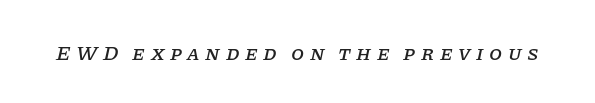
The image shows 21 px text type, italic (leaning right); set unusually wide letter spacing (+0.26 em), not underlined.
